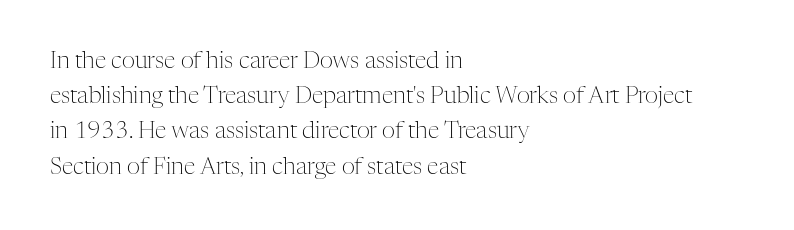
A typesetter would call this leading conventional body-copy spacing. Casual observation: everything's shoved over to the left. Counters stay open thanks to moderate or lighter strokes. The lettering stays uniformly vertical, giving the passage a roman look. No extra tracking has been applied to these lines. The gap between lines stays unmarked.
